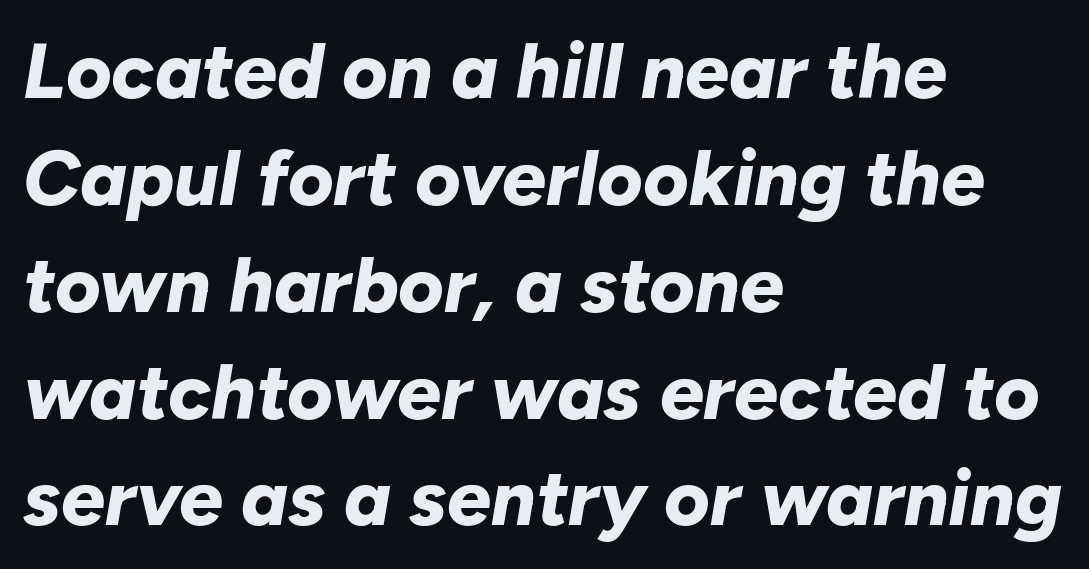
Clear beneath every line of the passage. This rendering uses left alignment, leaving the right contour irregular. Standard letterfit; no display-style spreading of the glyphs. Does the weight exceed regular? Yes, all the way to bold. You could not count columns in this text — the font is proportionally spaced. This block has exactly the height ordinary leading produces.
